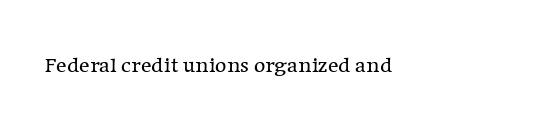
The space directly below the letters is spotless. Quick note: not italic, upright. The line texture is even and compact thanks to regular tracking. These glyphs show unthickened strokes, regular width or finer.
